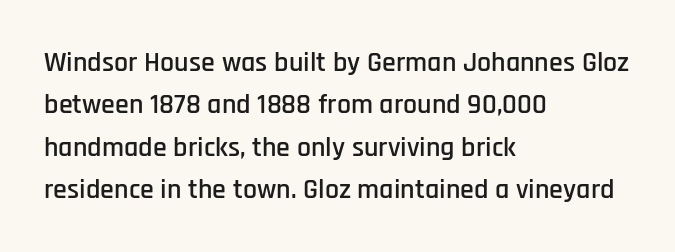
The image shows 28 px condensed sans-serif type, upright; set left-aligned, normal line spacing (1.51x), normal letter spacing, not underlined; low stroke contrast and a large x-height.
